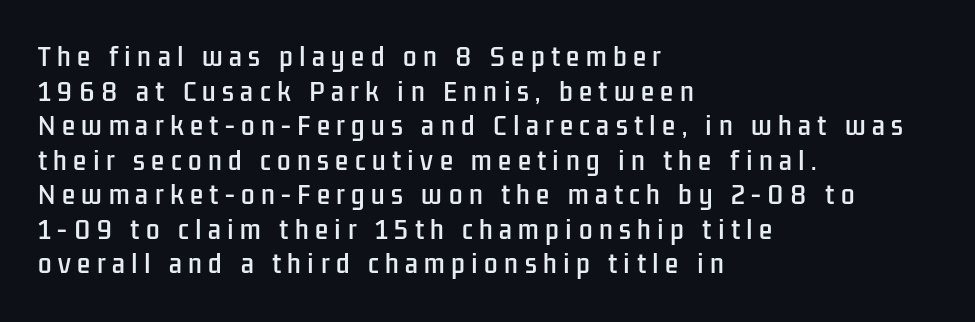
{"italic": "no", "underline": "no", "align": "left", "line_spacing": "normal", "line_spacing_ratio": 1.44, "letter_spacing": "wide", "letter_spacing_em": 0.27, "glyph_px": 24}
